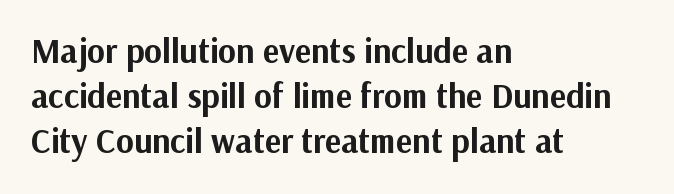
Whoever set this chose a conventional vertical rhythm. A roman cut, with each character standing at attention. Descenders are the only things crossing below the line. Note the varied advance widths — an 'i' is clearly narrower than an 'm'. How are the letters spaced? Ordinarily, with no added tracking. What weight is shown? A full bold with thick strokes.
